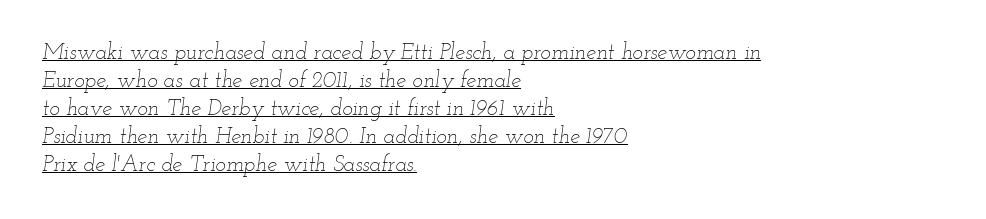
Q: Is the text bold? A: No.
Q: Is the text italic (slanted)? A: Yes, it leans right by about 12 degrees.
Q: Is the text underlined? A: Yes.
Q: How is the paragraph aligned? A: Left-aligned.
Q: Is the spacing between letters normal or unusually wide? A: Normal.
Q: Is the spacing between lines tight, normal or loose? A: Normal.
